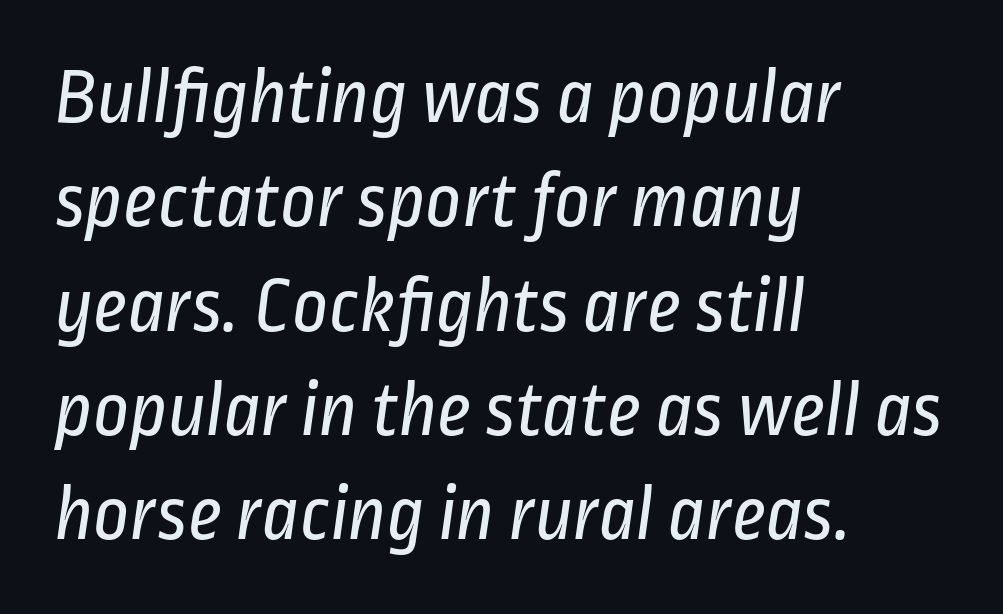
Q: Is the text bold? A: No.
Q: Is the typeface a serif or a sans-serif typeface? A: Sans-serif.
Q: Is the text underlined? A: No.
Q: How is the paragraph aligned? A: Left-aligned.
Q: Is the spacing between letters normal or unusually wide? A: Normal.
Q: Is the spacing between lines tight, normal or loose? A: Normal.
Q: Width (condensed, normal, or wide)? A: Condensed.
Q: Stroke contrast? A: Low.
Q: x-height? A: Medium.
Q: Monospaced? A: No.
